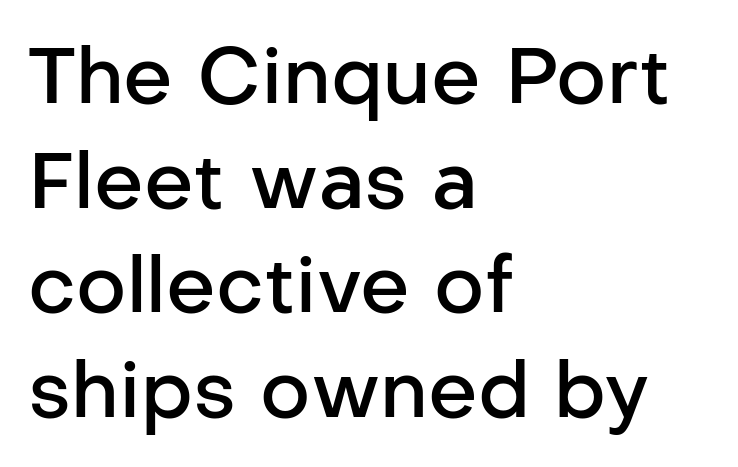
The image shows 78 px semibold sans-serif type, upright; set left-aligned, normal line spacing (1.34x), normal letter spacing, not underlined; low stroke contrast and a medium x-height.
